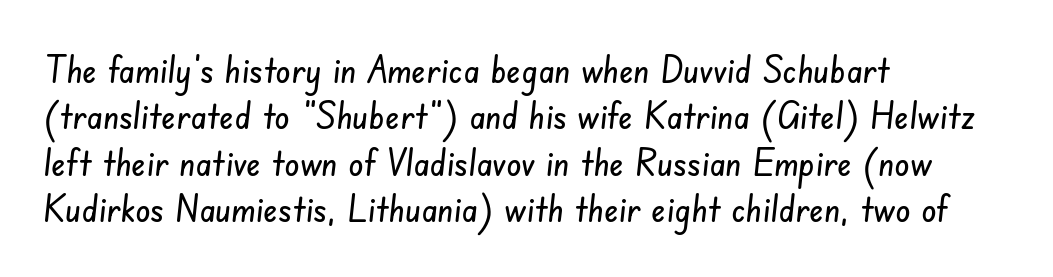
The image shows 38 px condensed sans-serif type; set left-aligned, line spacing 1.22x, normal letter spacing, not underlined; low stroke contrast and a small x-height.
